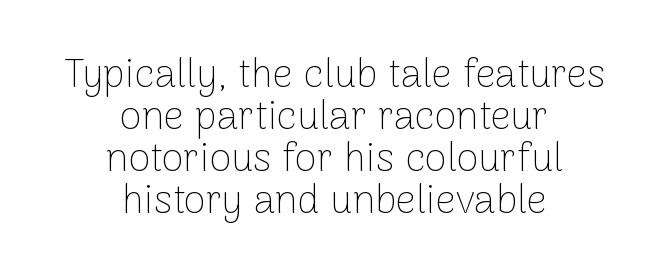
{"serif": "no", "italic": "no", "bold": "no", "weight": "thin", "width": "normal", "stroke_contrast": "low", "x_height": "medium", "monospaced": "no", "underline": "no", "align": "center", "line_spacing": "tight", "line_spacing_ratio": 1.05, "letter_spacing": "normal", "letter_spacing_em": 0.0, "glyph_px": 40}
